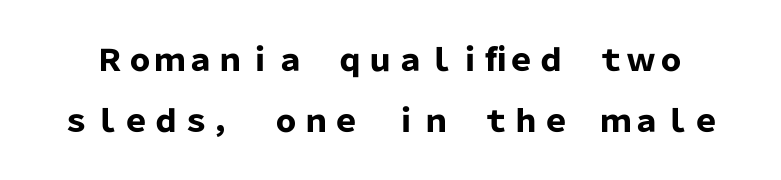
Q: Is the text bold? A: Yes.
Q: Is the text italic (slanted)? A: No, it is upright.
Q: Is the typeface a serif or a sans-serif typeface? A: Sans-serif.
Q: Is the text underlined? A: No.
Q: Is the spacing between letters normal or unusually wide? A: Normal.
Q: Is the spacing between lines tight, normal or loose? A: Loose.
Q: Width (condensed, normal, or wide)? A: Normal.
Q: Stroke contrast? A: Low.
Q: x-height? A: Medium.
Q: Monospaced? A: No.
